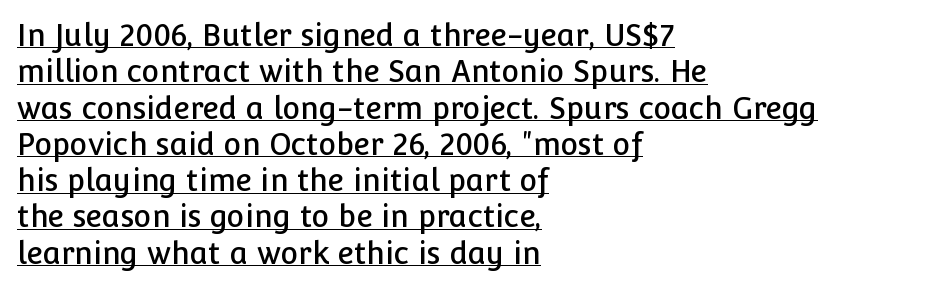
The image shows 30 px sans-serif type, upright; set left-aligned, line spacing 1.21x, normal letter spacing, underlined; low stroke contrast and a medium x-height.
